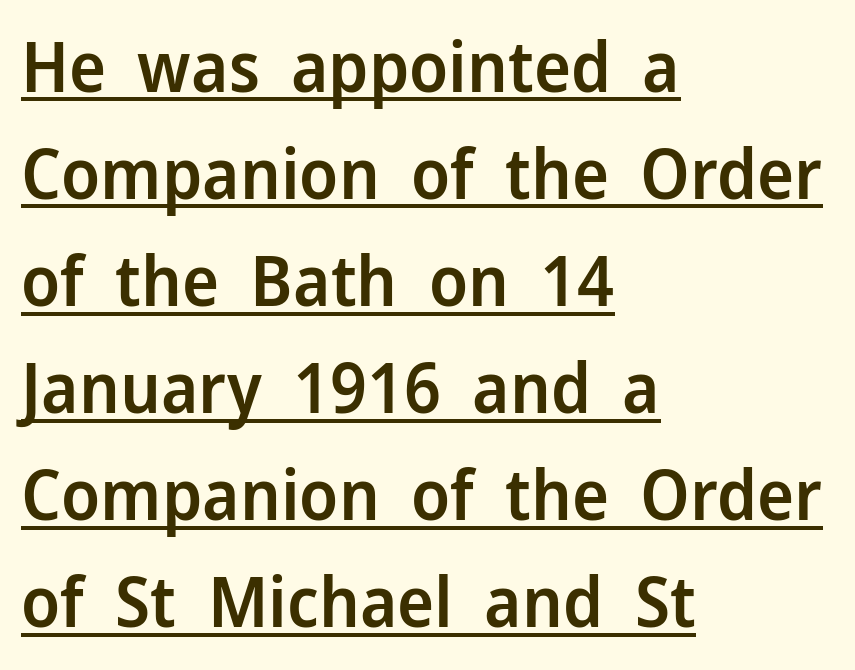
Q: Is the text bold? A: Semi-bold.
Q: Is the text italic (slanted)? A: No, it is upright.
Q: Is the typeface a serif or a sans-serif typeface? A: Sans-serif.
Q: Is the text underlined? A: Yes.
Q: How is the paragraph aligned? A: Left-aligned.
Q: Is the spacing between letters normal or unusually wide? A: Normal.
Q: Is the spacing between lines tight, normal or loose? A: Normal.
Q: Width (condensed, normal, or wide)? A: Normal.
Q: Stroke contrast? A: Low.
Q: x-height? A: Medium.
Q: Monospaced? A: No.
